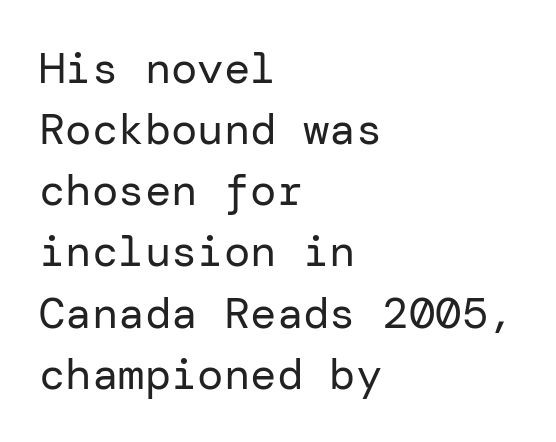
The image shows 44 px regular-weight sans-serif type, upright; set left-aligned, normal line spacing (1.39x), normal letter spacing, not underlined; low stroke contrast and a medium x-height.
